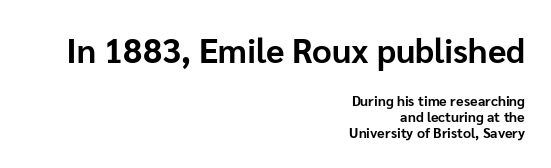
The image shows 34 px bold sans-serif type, upright; set right-aligned, tight line spacing (1.12x), normal letter spacing, not underlined; the first (top) block is 2.43x larger; low stroke contrast and a medium x-height.
